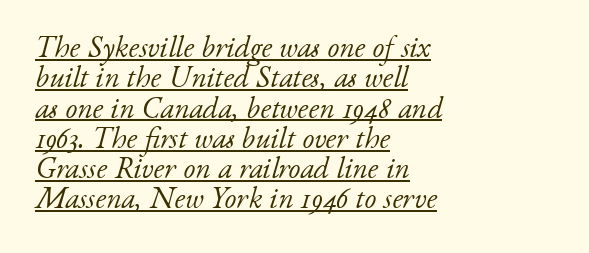
The image shows 30 px light serif type, italic (leaning right); set left-aligned, tight line spacing (1.01x), normal letter spacing, underlined; low stroke contrast and a small x-height.
